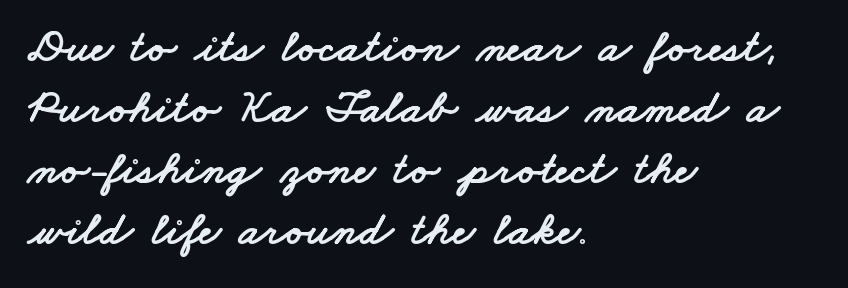
The image shows 47 px wide sans-serif type; set left-aligned, normal line spacing (1.3x), normal letter spacing, not underlined; low stroke contrast and a small x-height.
